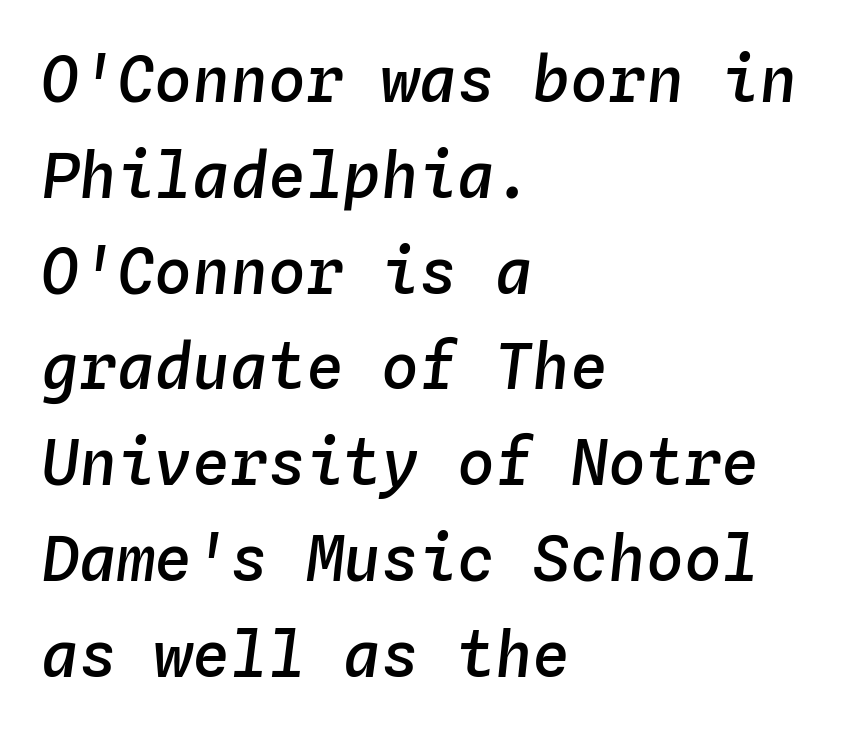
The image shows 63 px semibold type, italic (leaning right), monospaced; set left-aligned, normal line spacing (1.52x), normal letter spacing, not underlined; low stroke contrast and a medium x-height.
